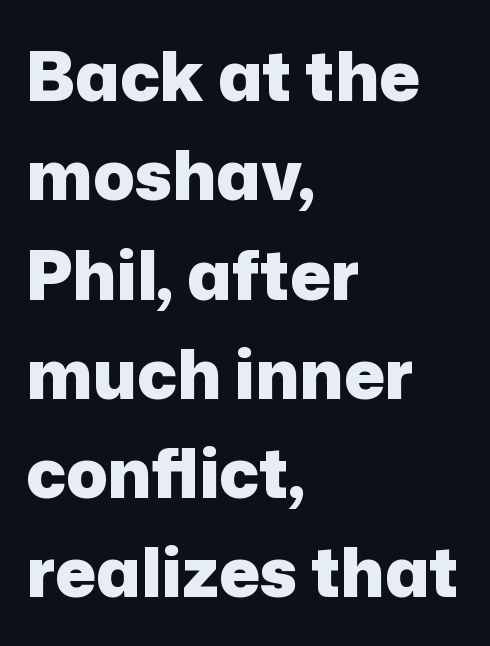
One glance says typical: line gaps are just what's usual. The horizontal fit of the characters is conventional and even. Proportional: the letters do not fall into vertical columns. Regarding serifs, this sample does without them.
